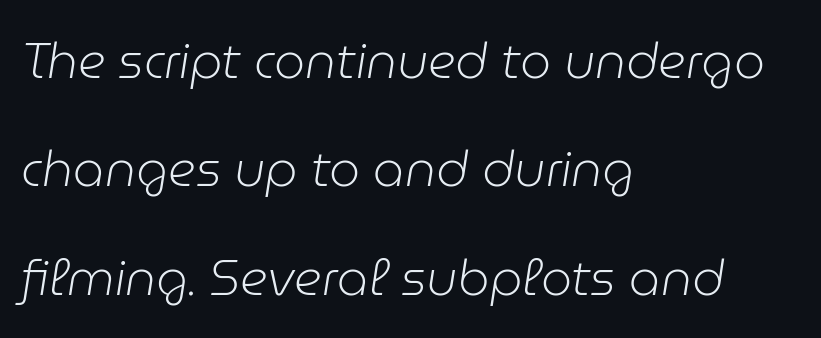
Q: Is the text bold? A: No.
Q: Is the text italic (slanted)? A: Yes, it leans right by about 9 degrees.
Q: Is the text underlined? A: No.
Q: How is the paragraph aligned? A: Left-aligned.
Q: Is the spacing between letters normal or unusually wide? A: Normal.
Q: Is the spacing between lines tight, normal or loose? A: Loose.
Q: Width (condensed, normal, or wide)? A: Normal.
Q: Stroke contrast? A: Low.
Q: x-height? A: Medium.
Q: Monospaced? A: No.
